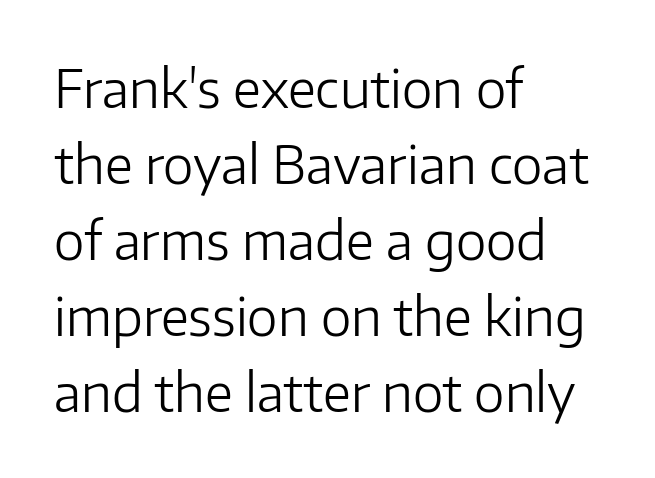
{"serif": "no", "italic": "no", "bold": "no", "weight": "light", "width": "normal", "stroke_contrast": "low", "x_height": "medium", "monospaced": "no", "underline": "no", "align": "left", "line_spacing": "normal", "line_spacing_ratio": 1.46, "letter_spacing": "normal", "letter_spacing_em": 0.0, "glyph_px": 52}
